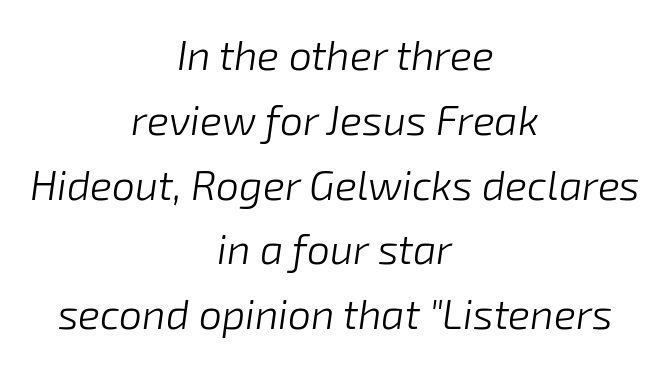
Q: Is the text bold? A: No.
Q: Is the text italic (slanted)? A: Yes, it leans right by about 8 degrees.
Q: Is the text underlined? A: No.
Q: How is the paragraph aligned? A: Centered.
Q: Is the spacing between letters normal or unusually wide? A: Normal.
Q: Is the spacing between lines tight, normal or loose? A: Normal.
Q: Width (condensed, normal, or wide)? A: Normal.
Q: Stroke contrast? A: Low.
Q: x-height? A: Medium.
Q: Monospaced? A: No.
